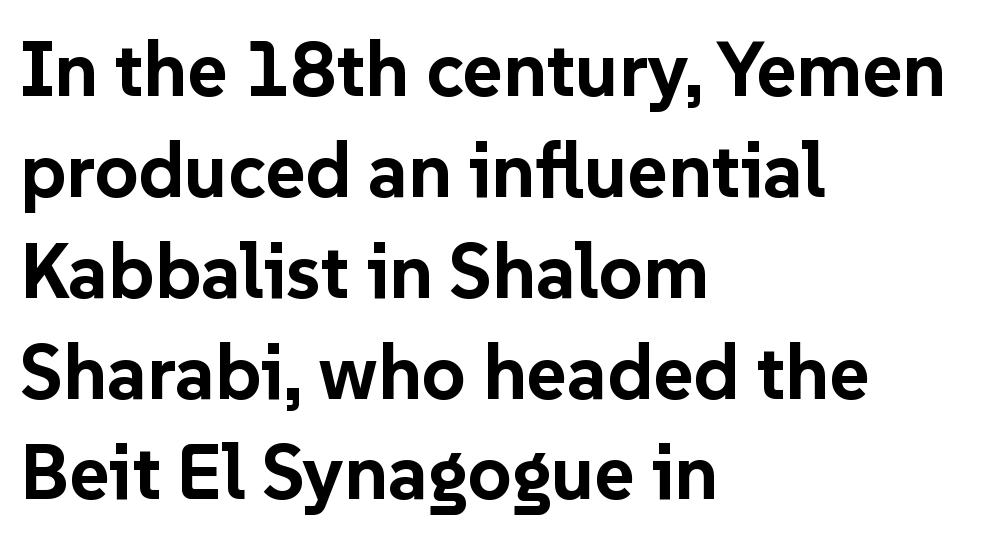
Nothing unusual about the tracking: characters are spaced as the font intends. No italicization has been applied; the sample stays upright. Has an underline been added? It has not. The rendering uses a bold face; every stroke is thick and dark.
